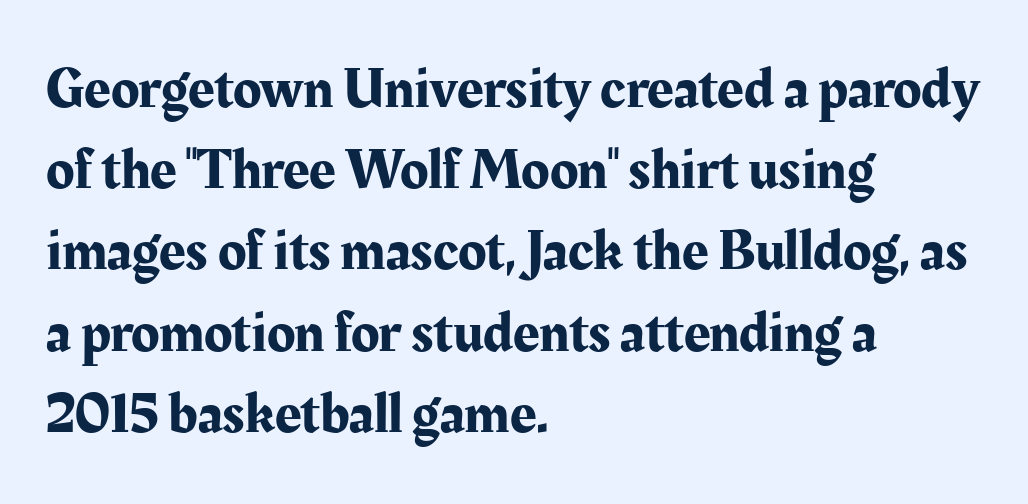
The face used here is seriffed, in the tradition of book romans. The line-height multiplier appears to be the usual default. The axis of the letterforms is exactly vertical. Decoration check: the copy has no underline. Is the letter spacing exaggerated? No — it looks like the ordinary default.
